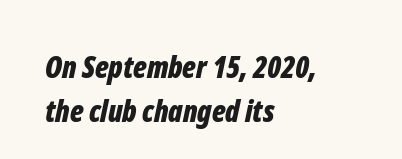
Q: Is the text bold? A: Yes.
Q: Is the text italic (slanted)? A: Yes, it leans right by about 12 degrees.
Q: Is the text underlined? A: No.
Q: How is the paragraph aligned? A: Left-aligned.
Q: Is the spacing between letters normal or unusually wide? A: Normal.
Q: Is the spacing between lines tight, normal or loose? A: Normal.
Q: Width (condensed, normal, or wide)? A: Condensed.
Q: Stroke contrast? A: Low.
Q: x-height? A: Medium.
Q: Monospaced? A: No.
